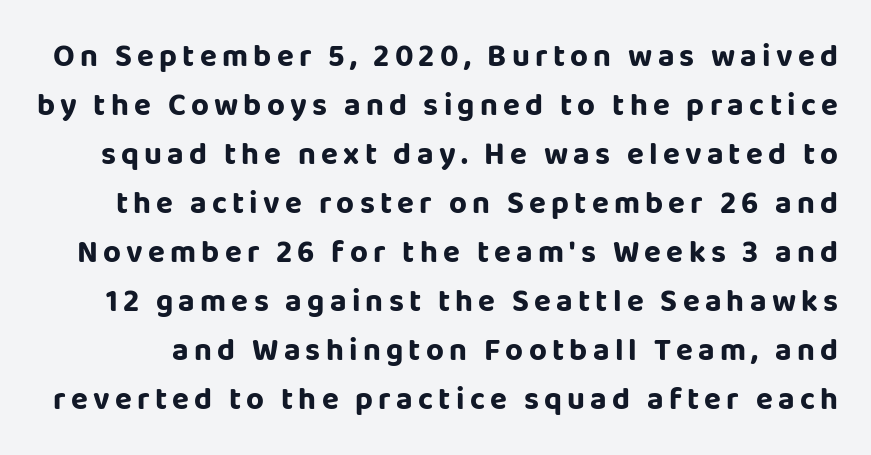
{"serif": "no", "italic": "no", "bold": "yes", "weight": "bold", "width": "normal", "stroke_contrast": "low", "x_height": "large", "monospaced": "no", "underline": "no", "line_spacing": "normal", "line_spacing_ratio": 1.58, "glyph_px": 31}
